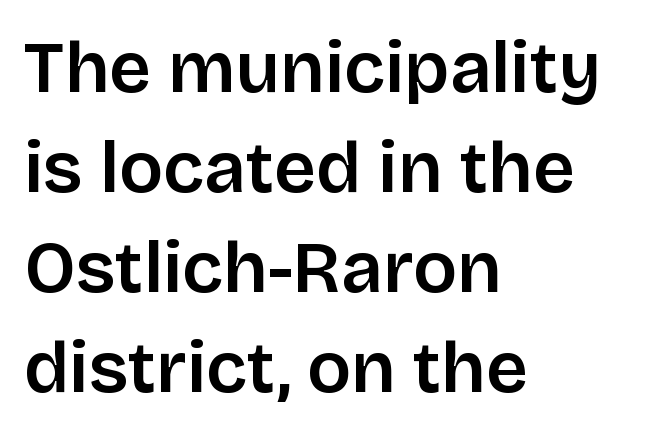
Character widths vary here, with narrow letters taking less room than wide ones. Nothing unusual about the tracking: characters are spaced as the font intends. Rows of type keep a routine distance in the vertical direction. Casual observation: everything's shoved over to the left. Note: no serifs on the glyphs. Quick note: underline off.
